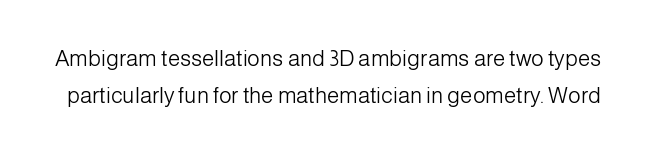
The image shows 22 px text type, upright; set normal line spacing (1.69x), normal letter spacing, not underlined.
